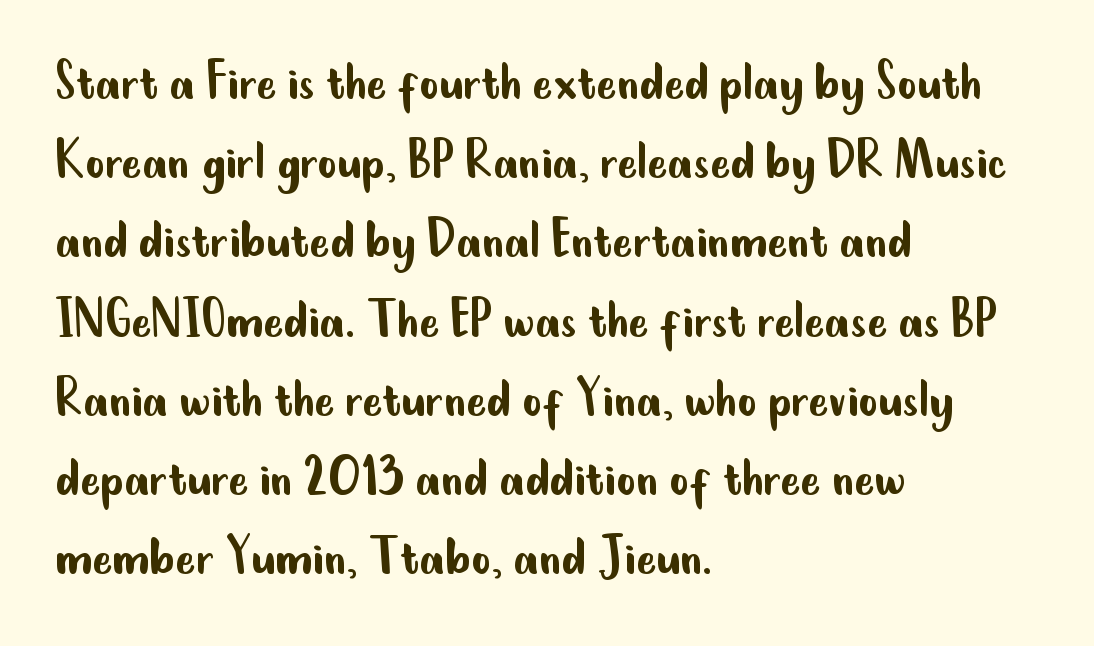
The image shows 60 px regular-weight, condensed sans-serif type, upright; set left-aligned, normal line spacing (1.32x), normal letter spacing, not underlined; low stroke contrast and a small x-height.
